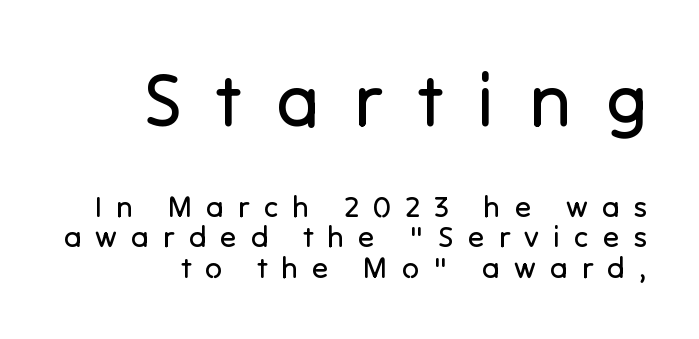
{"serif": "no", "italic": "no", "bold": "no", "weight": "regular", "width": "normal", "stroke_contrast": "low", "x_height": "medium", "monospaced": "no", "underline": "no", "align": "right", "line_spacing": "tight", "line_spacing_ratio": 1.02, "letter_spacing": "wide", "letter_spacing_em": 0.47, "larger_block": "first", "size_ratio": 2.47, "glyph_px": 74}
